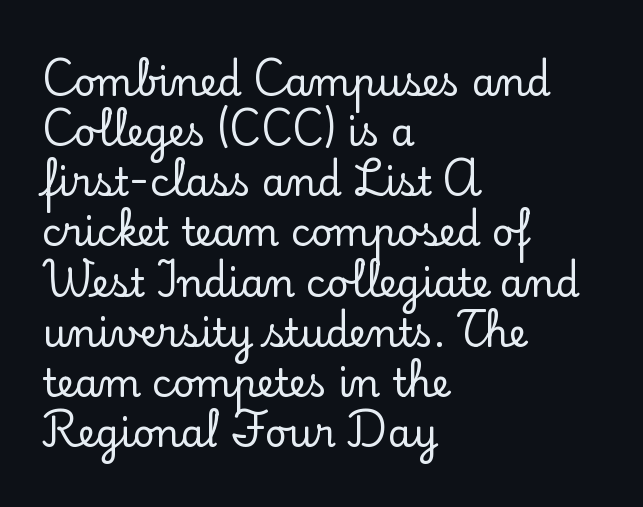
{"serif": "yes", "italic": "no", "width": "normal", "stroke_contrast": "low", "x_height": "small", "monospaced": "no", "underline": "no", "align": "left", "line_spacing": "normal", "line_spacing_ratio": 1.32, "letter_spacing": "normal", "letter_spacing_em": 0.0, "glyph_px": 38}
